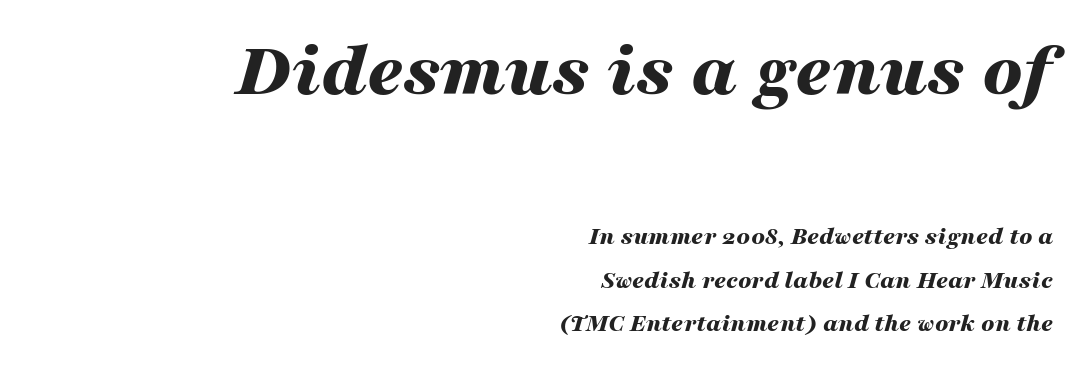
Q: Is the text bold? A: Yes.
Q: Is the text italic (slanted)? A: Yes, it leans right by about 16 degrees.
Q: Is the text underlined? A: No.
Q: How is the paragraph aligned? A: Right-aligned.
Q: Is the spacing between letters normal or unusually wide? A: Normal.
Q: Is the spacing between lines tight, normal or loose? A: Normal.
Q: Which block of text is set in a larger size, the first (top) or the second (bottom)? A: The first (top) one.
Q: Width (condensed, normal, or wide)? A: Wide.
Q: Stroke contrast? A: Medium.
Q: x-height? A: Medium.
Q: Monospaced? A: No.
